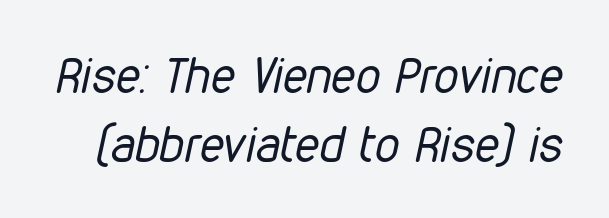
Q: Is the text bold? A: No.
Q: Is the text italic (slanted)? A: Yes, it leans right by about 12 degrees.
Q: Is the text underlined? A: No.
Q: Is the spacing between letters normal or unusually wide? A: Normal.
Q: Is the spacing between lines tight, normal or loose? A: Normal.
Q: Width (condensed, normal, or wide)? A: Condensed.
Q: Stroke contrast? A: Low.
Q: x-height? A: Medium.
Q: Monospaced? A: No.
